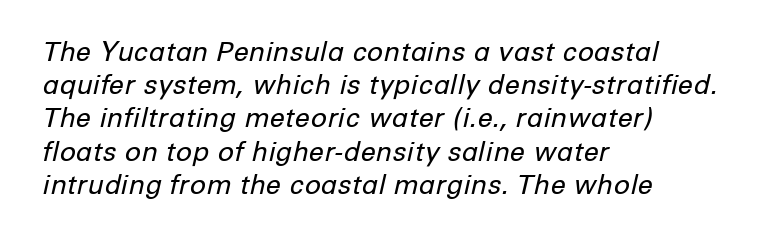
The specimen reads as italic at a glance. How are the letters spaced? Ordinarily, with no added tracking. Compared with a centered layout, this one pins lines to the left instead. Stem width sits at or under what a default text font uses. The words here are not underlined.
